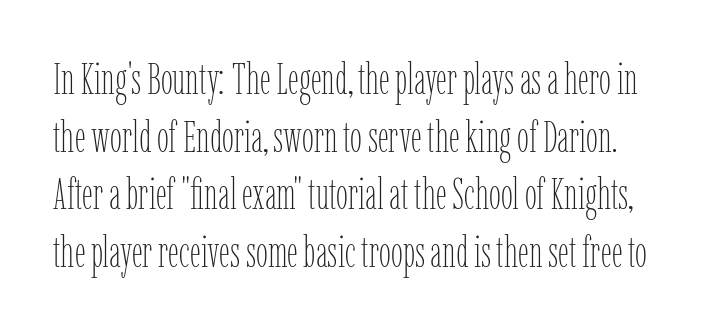
The image shows 43 px thin, condensed type, upright; set normal line spacing (1.34x), normal letter spacing, not underlined; low stroke contrast and a medium x-height.
